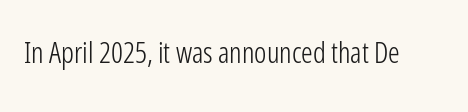
Do the characters align in a grid? No, the font is proportional. The specimen reads as upright at a glance. The tracking reads as untouched default to a designer's eye. Serifs: no, the terminals of the letterforms are clean. Stems and bowls with no extra thickness — not bold.
